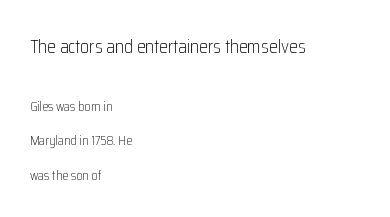
Q: Is the text bold? A: No.
Q: Is the text italic (slanted)? A: No, it is upright.
Q: Is the text underlined? A: No.
Q: How is the paragraph aligned? A: Left-aligned.
Q: Is the spacing between letters normal or unusually wide? A: Normal.
Q: Is the spacing between lines tight, normal or loose? A: Loose.
Q: Which block of text is set in a larger size, the first (top) or the second (bottom)? A: The first (top) one.
